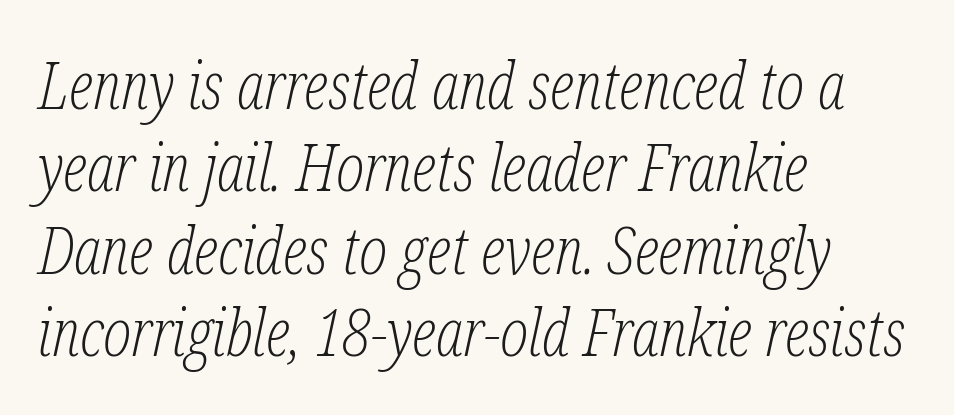
Here the glyphs are tracked normally, forming tight word shapes. The letters carry serifs — small finishing strokes at the ends of their stems. Rows of type keep a routine distance in the vertical direction. These lines stack with their left ends in a neat column.
